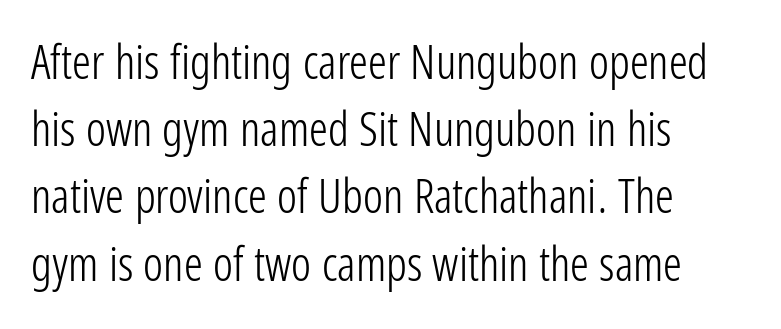
{"serif": "no", "italic": "no", "bold": "no", "weight": "light", "width": "condensed", "stroke_contrast": "low", "x_height": "medium", "monospaced": "no", "underline": "no", "align": "left", "line_spacing": "normal", "line_spacing_ratio": 1.43, "letter_spacing": "normal", "letter_spacing_em": 0.0, "glyph_px": 47}
